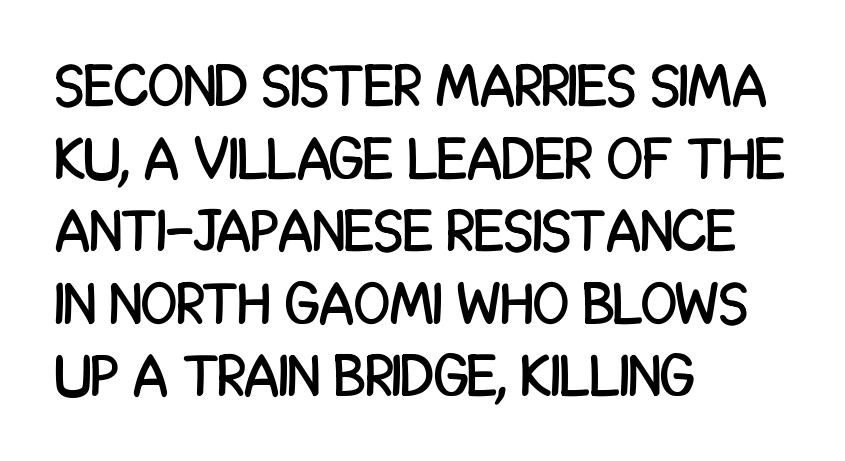
The image shows 59 px condensed sans-serif type, upright; set left-aligned, line spacing 1.23x, normal letter spacing, not underlined; low stroke contrast and a large x-height.
